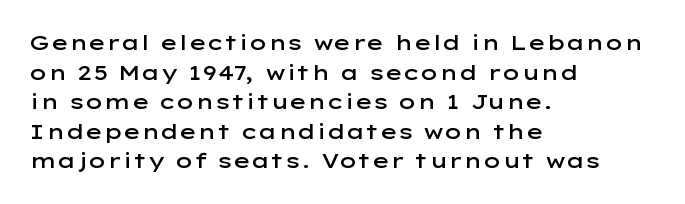
The image shows 21 px text type, upright; set left-aligned, normal line spacing (1.41x), normal letter spacing, not underlined.
